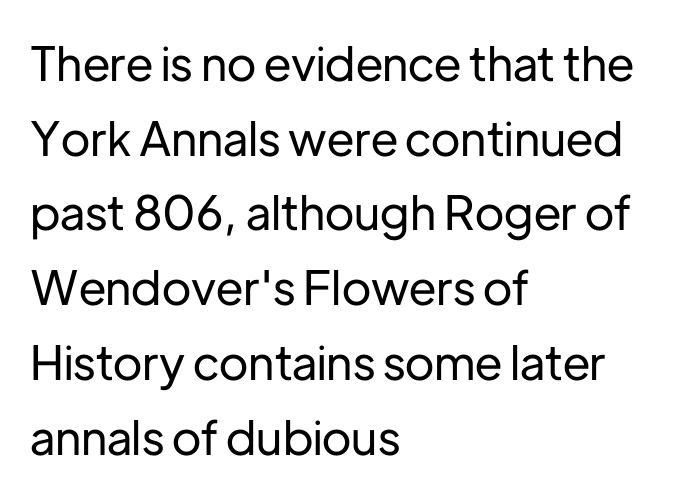
Q: Is the text italic (slanted)? A: No, it is upright.
Q: Is the typeface a serif or a sans-serif typeface? A: Sans-serif.
Q: Is the text underlined? A: No.
Q: How is the paragraph aligned? A: Left-aligned.
Q: Is the spacing between letters normal or unusually wide? A: Normal.
Q: Is the spacing between lines tight, normal or loose? A: Normal.
Q: Width (condensed, normal, or wide)? A: Normal.
Q: Stroke contrast? A: Low.
Q: x-height? A: Medium.
Q: Monospaced? A: No.
